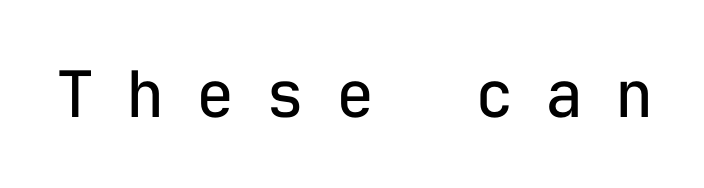
{"serif": "no", "italic": "no", "bold": "no", "weight": "regular", "width": "normal", "stroke_contrast": "low", "x_height": "medium", "monospaced": "yes", "underline": "no", "letter_spacing": "wide", "letter_spacing_em": 0.49, "glyph_px": 64}
